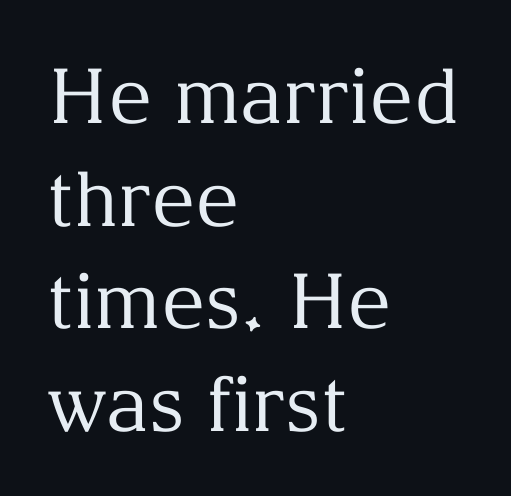
{"serif": "yes", "italic": "no", "bold": "no", "weight": "regular", "width": "normal", "stroke_contrast": "medium", "x_height": "medium", "monospaced": "no", "underline": "no", "align": "left", "line_spacing": "normal", "line_spacing_ratio": 1.35, "letter_spacing": "normal", "letter_spacing_em": 0.0, "glyph_px": 76}
